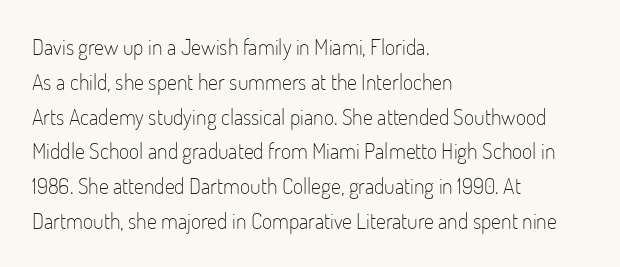
{"italic": "no", "bold": "no", "underline": "no", "align": "left", "line_spacing": "normal", "line_spacing_ratio": 1.58, "letter_spacing": "normal", "letter_spacing_em": 0.0, "glyph_px": 22}
